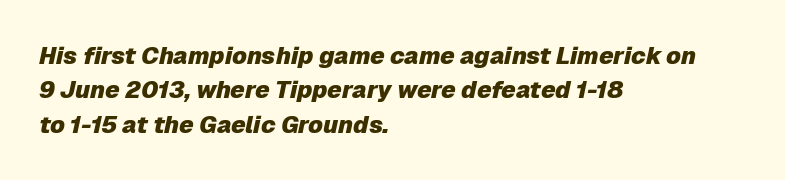
{"italic": "yes", "lean": "right", "slant_degrees": 12, "bold": "yes", "underline": "no", "align": "left", "line_spacing": "normal", "line_spacing_ratio": 1.43, "letter_spacing": "normal", "letter_spacing_em": 0.0, "glyph_px": 24}
